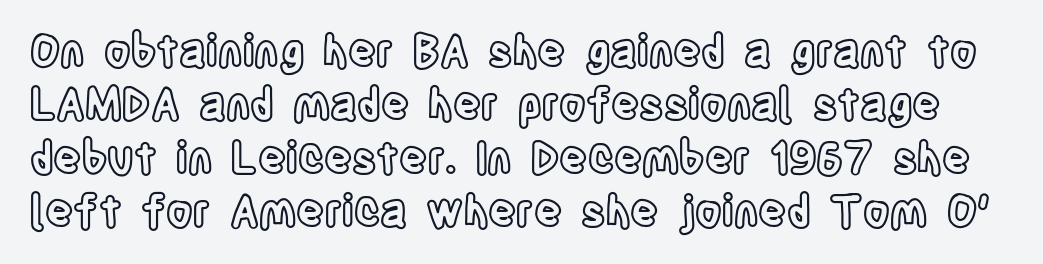
Q: Is the text italic (slanted)? A: No, it is upright.
Q: Is the text underlined? A: No.
Q: Is the spacing between letters normal or unusually wide? A: Normal.
Q: Width (condensed, normal, or wide)? A: Condensed.
Q: x-height? A: Large.
Q: Monospaced? A: No.
